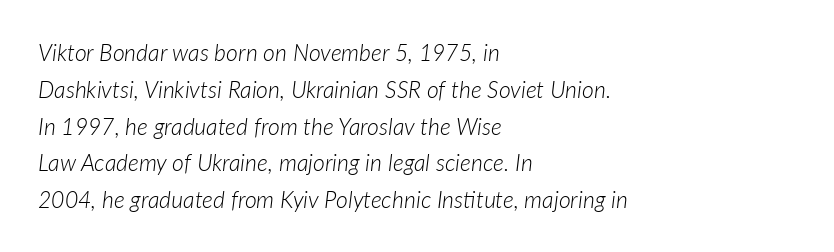
Q: Is the text bold? A: No.
Q: Is the text italic (slanted)? A: Yes, it leans right by about 7 degrees.
Q: Is the text underlined? A: No.
Q: How is the paragraph aligned? A: Left-aligned.
Q: Is the spacing between letters normal or unusually wide? A: Normal.
Q: Is the spacing between lines tight, normal or loose? A: Normal.
